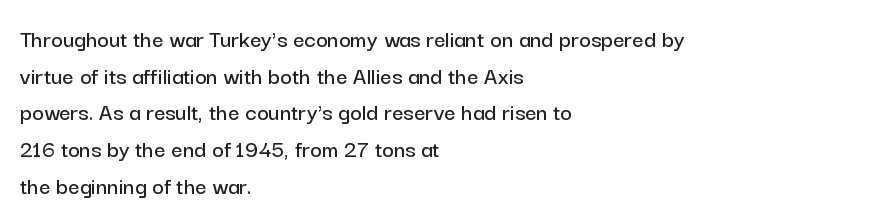
The letters stand straight up with perfectly vertical stems. The tracking reads as untouched default to a designer's eye. Vertical spacing — default. All the whitespace from short lines collects on the right. Bare-footed words on every line.
